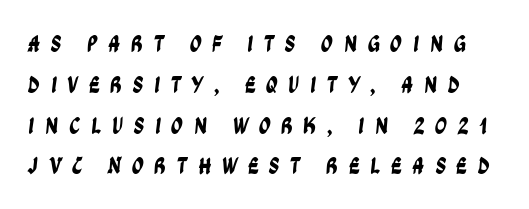
The image shows 24 px text type; set normal line spacing (1.7x), unusually wide letter spacing (+0.43 em), not underlined.
